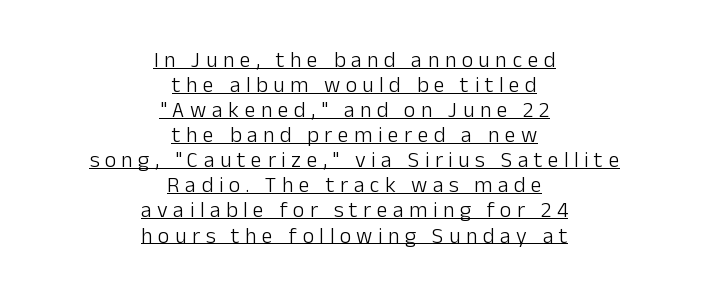
Q: Is the text bold? A: No.
Q: Is the text italic (slanted)? A: No, it is upright.
Q: Is the text underlined? A: Yes.
Q: How is the paragraph aligned? A: Centered.
Q: Is the spacing between letters normal or unusually wide? A: Unusually wide.
Q: Is the spacing between lines tight, normal or loose? A: Tight.
